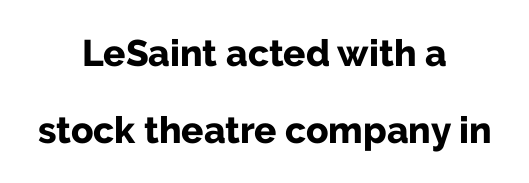
Q: Is the text bold? A: Yes.
Q: Is the text italic (slanted)? A: No, it is upright.
Q: Is the typeface a serif or a sans-serif typeface? A: Sans-serif.
Q: Is the text underlined? A: No.
Q: How is the paragraph aligned? A: Centered.
Q: Is the spacing between letters normal or unusually wide? A: Normal.
Q: Is the spacing between lines tight, normal or loose? A: Loose.
Q: Width (condensed, normal, or wide)? A: Normal.
Q: Stroke contrast? A: Low.
Q: x-height? A: Medium.
Q: Monospaced? A: No.
